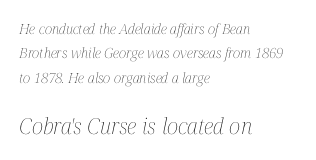
Q: Is the text bold? A: No.
Q: Is the text italic (slanted)? A: Yes, it leans right by about 12 degrees.
Q: Is the text underlined? A: No.
Q: How is the paragraph aligned? A: Left-aligned.
Q: Is the spacing between letters normal or unusually wide? A: Normal.
Q: Which block of text is set in a larger size, the first (top) or the second (bottom)? A: The second (bottom) one.
